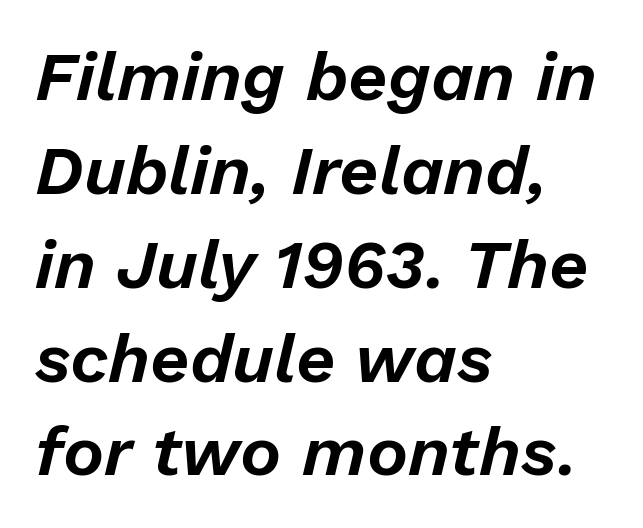
{"italic": "yes", "lean": "right", "slant_degrees": 13, "width": "normal", "stroke_contrast": "low", "x_height": "medium", "monospaced": "no", "underline": "no", "align": "left", "line_spacing": "normal", "line_spacing_ratio": 1.36, "letter_spacing": "normal", "letter_spacing_em": 0.0, "glyph_px": 69}
